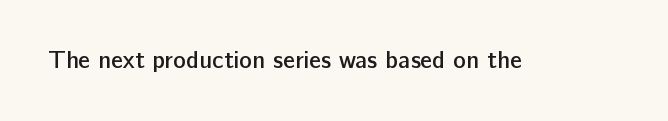
{"italic": "no", "bold": "semi", "underline": "no", "letter_spacing": "normal", "letter_spacing_em": 0.0, "glyph_px": 24}
